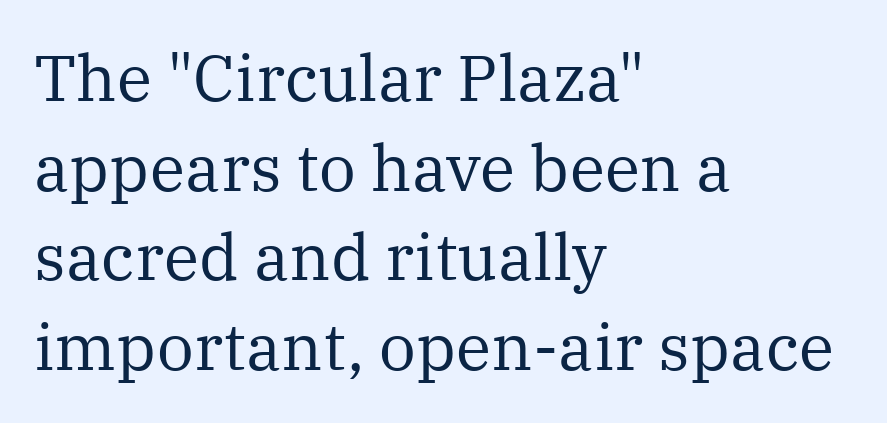
Q: Is the text bold? A: No.
Q: Is the text italic (slanted)? A: No, it is upright.
Q: Is the typeface a serif or a sans-serif typeface? A: Serif.
Q: Is the text underlined? A: No.
Q: How is the paragraph aligned? A: Left-aligned.
Q: Is the spacing between letters normal or unusually wide? A: Normal.
Q: Is the spacing between lines tight, normal or loose? A: Normal.
Q: Width (condensed, normal, or wide)? A: Normal.
Q: Stroke contrast? A: Medium.
Q: x-height? A: Medium.
Q: Monospaced? A: No.
